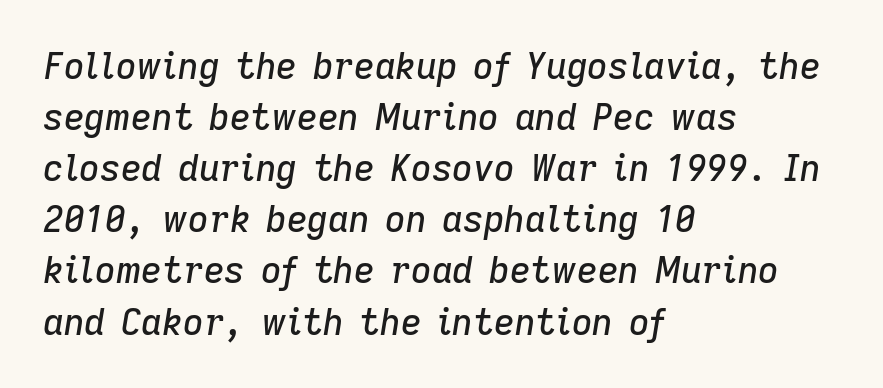
The image shows 36 px text type, italic (leaning right); set left-aligned, normal line spacing (1.42x), normal letter spacing, not underlined; low stroke contrast and a medium x-height.
